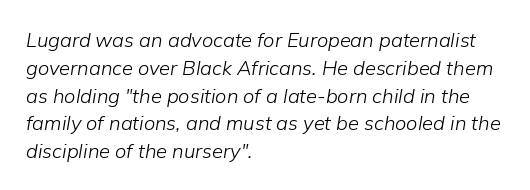
Q: Is the text bold? A: No.
Q: Is the text italic (slanted)? A: Yes, it leans right by about 9 degrees.
Q: Is the text underlined? A: No.
Q: How is the paragraph aligned? A: Left-aligned.
Q: Is the spacing between letters normal or unusually wide? A: Normal.
Q: Is the spacing between lines tight, normal or loose? A: Normal.
